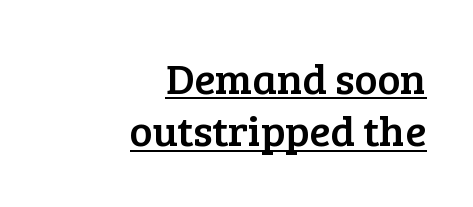
Q: Is the text italic (slanted)? A: No, it is upright.
Q: Is the typeface a serif or a sans-serif typeface? A: Serif.
Q: Is the text underlined? A: Yes.
Q: How is the paragraph aligned? A: Right-aligned.
Q: Is the spacing between letters normal or unusually wide? A: Normal.
Q: Width (condensed, normal, or wide)? A: Normal.
Q: Stroke contrast? A: Low.
Q: x-height? A: Medium.
Q: Monospaced? A: No.
